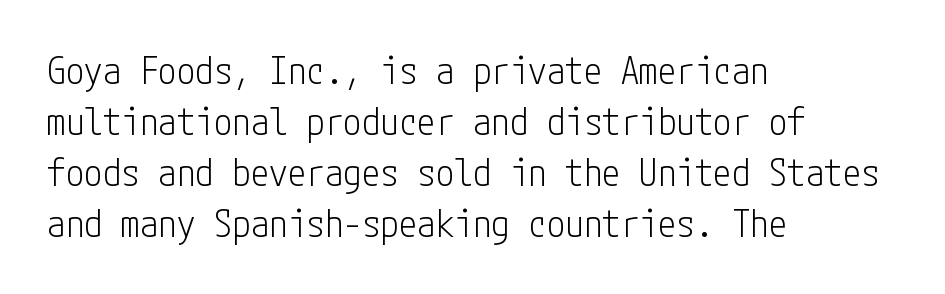
Q: Is the text bold? A: No.
Q: Is the text italic (slanted)? A: No, it is upright.
Q: Is the typeface a serif or a sans-serif typeface? A: Sans-serif.
Q: Is the text underlined? A: No.
Q: How is the paragraph aligned? A: Left-aligned.
Q: Is the spacing between letters normal or unusually wide? A: Normal.
Q: Is the spacing between lines tight, normal or loose? A: Normal.
Q: Width (condensed, normal, or wide)? A: Condensed.
Q: Stroke contrast? A: Low.
Q: x-height? A: Medium.
